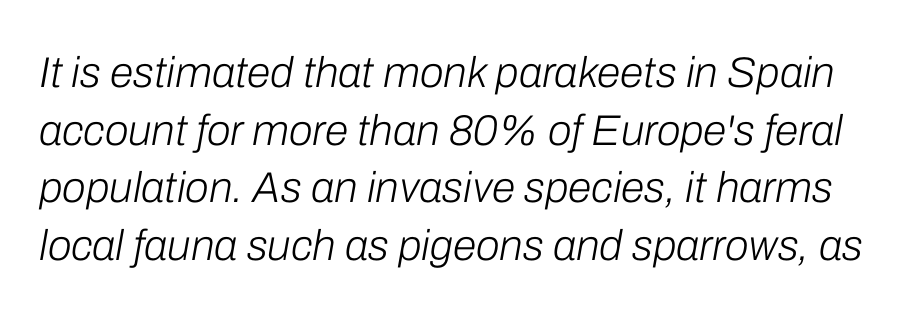
The image shows 43 px light type, italic (leaning right); set normal line spacing (1.34x), normal letter spacing, not underlined; low stroke contrast and a medium x-height.
